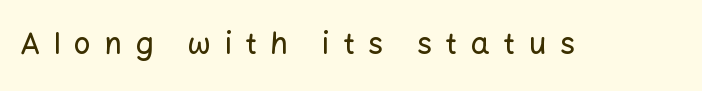
{"serif": "no", "italic": "no", "width": "normal", "stroke_contrast": "low", "x_height": "medium", "monospaced": "no", "underline": "no", "letter_spacing": "wide", "letter_spacing_em": 0.45, "glyph_px": 30}
